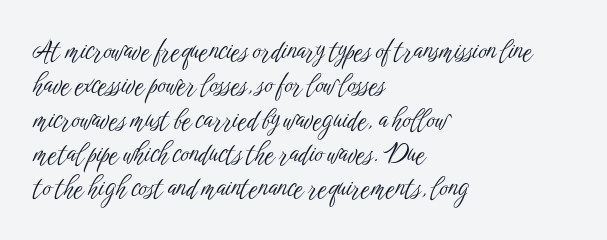
The image shows 26 px text type; set left-aligned, normal line spacing (1.32x), normal letter spacing, not underlined.
